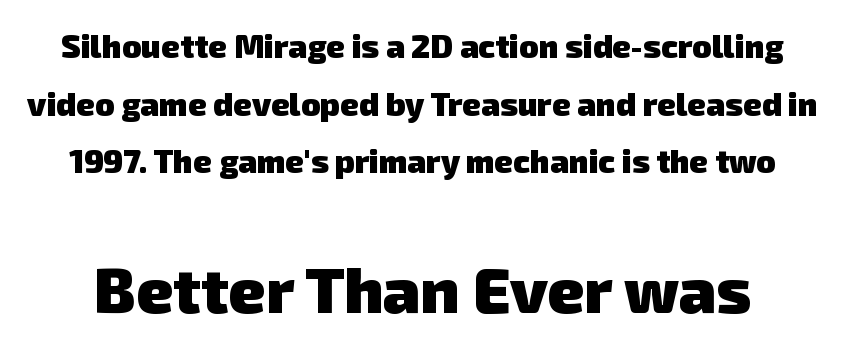
{"serif": "no", "bold": "yes", "weight": "heavy", "width": "normal", "stroke_contrast": "low", "x_height": "medium", "monospaced": "no", "underline": "no", "line_spacing_ratio": 1.8, "letter_spacing": "normal", "letter_spacing_em": 0.0, "larger_block": "second", "size_ratio": 1.97, "glyph_px": 63}
